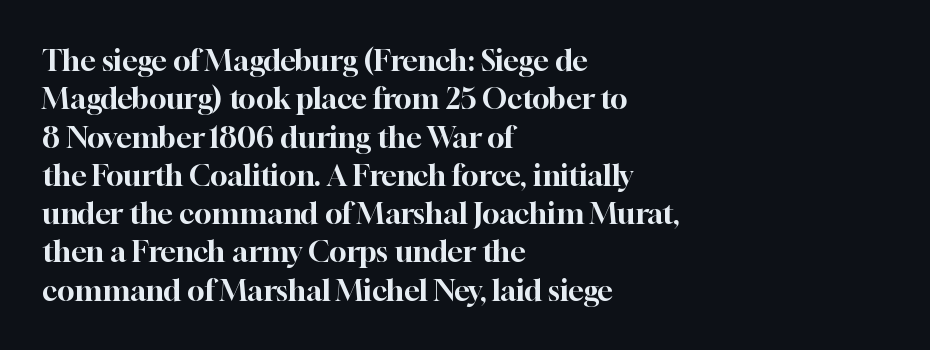
Q: Is the text italic (slanted)? A: No, it is upright.
Q: Is the typeface a serif or a sans-serif typeface? A: Serif.
Q: Is the text underlined? A: No.
Q: How is the paragraph aligned? A: Left-aligned.
Q: Is the spacing between letters normal or unusually wide? A: Normal.
Q: Is the spacing between lines tight, normal or loose? A: Normal.
Q: Width (condensed, normal, or wide)? A: Normal.
Q: Stroke contrast? A: High.
Q: x-height? A: Medium.
Q: Monospaced? A: No.
